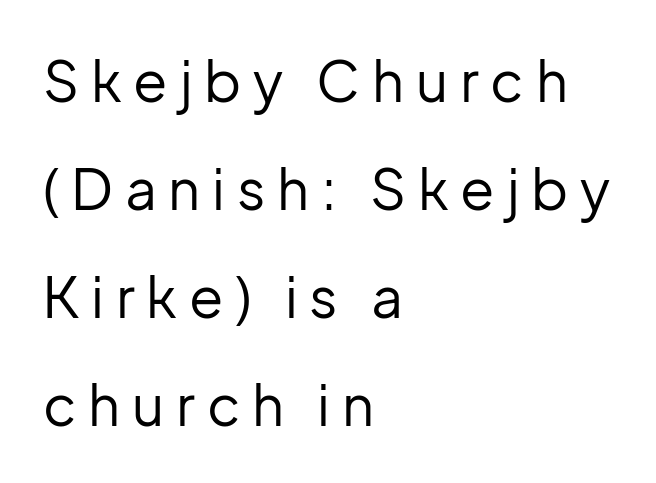
Every stem runs plumb, perpendicular to the baseline. No letter is thick-stroked: the sample isn't bold. This sample is left-justified, so line endings fall wherever the words run out. These lines stand farther apart than default settings would place them. Each word looks stretched out because of the extra space between its letters. The designer went with a sans here, leaving each stem footless.
